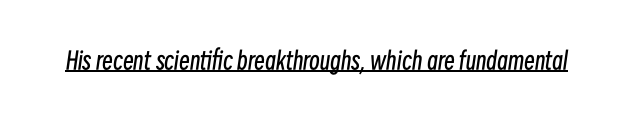
{"italic": "yes", "lean": "right", "slant_degrees": 8, "bold": "no", "underline": "yes", "letter_spacing": "normal", "letter_spacing_em": 0.0, "glyph_px": 24}
